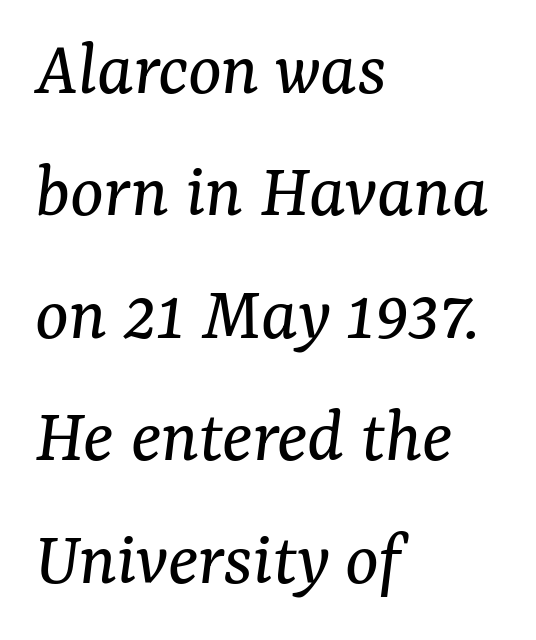
The image shows 79 px regular-weight serif type, italic (leaning right); set left-aligned, normal line spacing (1.55x), normal letter spacing, not underlined; medium stroke contrast and a medium x-height.
